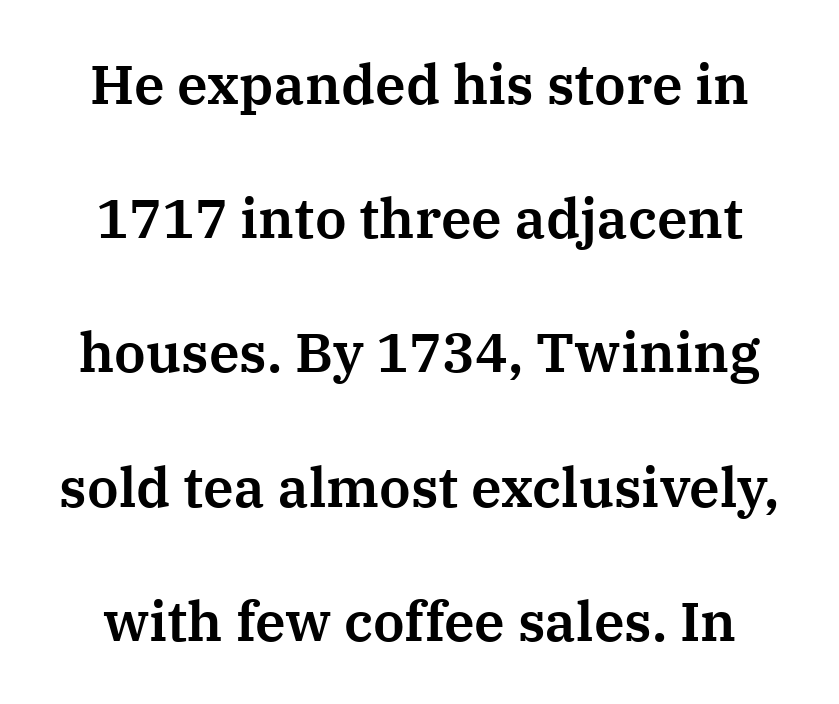
Q: Is the text italic (slanted)? A: No, it is upright.
Q: Is the typeface a serif or a sans-serif typeface? A: Serif.
Q: Is the text underlined? A: No.
Q: Is the spacing between letters normal or unusually wide? A: Normal.
Q: Is the spacing between lines tight, normal or loose? A: Loose.
Q: Width (condensed, normal, or wide)? A: Normal.
Q: Stroke contrast? A: Medium.
Q: x-height? A: Medium.
Q: Monospaced? A: No.
